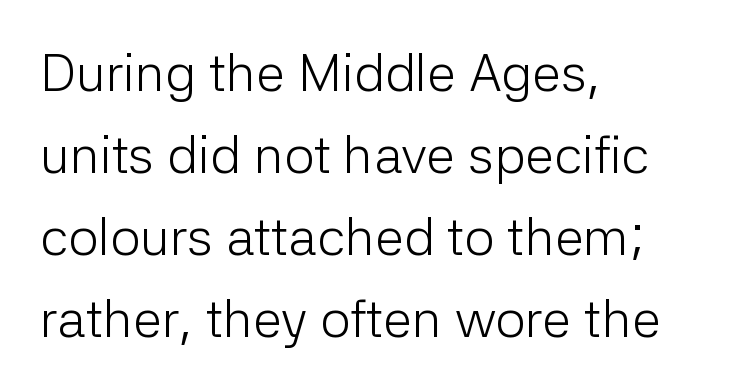
In terms of letterspacing, this is plain default setting. How would I describe the line gaps? Plain and ordinary. Posture: straight, roman, zero tilt. The area under the type is left untouched. Grotesque or geometric, the face here clearly has no serifs.
